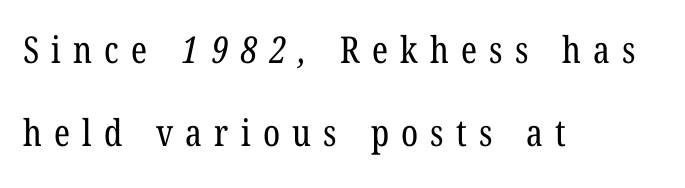
Q: Is the text bold? A: No.
Q: Is the typeface a serif or a sans-serif typeface? A: Serif.
Q: Is the text underlined? A: No.
Q: How is the paragraph aligned? A: Left-aligned.
Q: Is the spacing between letters normal or unusually wide? A: Unusually wide.
Q: Is the spacing between lines tight, normal or loose? A: Loose.
Q: Width (condensed, normal, or wide)? A: Condensed.
Q: Stroke contrast? A: Low.
Q: x-height? A: Medium.
Q: Monospaced? A: No.
